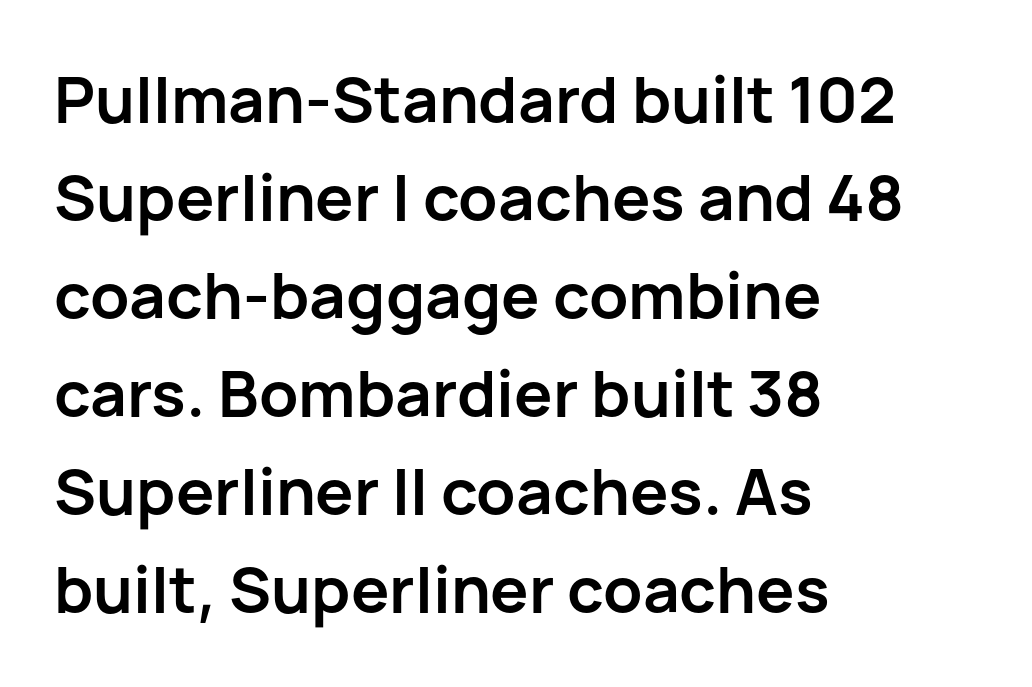
This sample keeps an unexceptional amount of space between lines. Nothing unusual about the tracking: characters are spaced as the font intends. Examine the stroke ends and you'll find no serifs. Tall strokes in this sample are plumb rather than angled. Note the varied advance widths — an 'i' is clearly narrower than an 'm'. Stroke thickness is high; the sample reads as a true bold.
